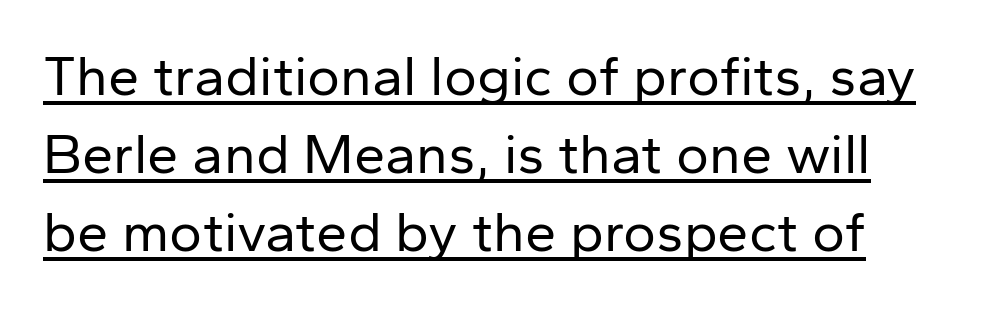
The image shows 56 px regular-weight sans-serif type, upright; set normal line spacing (1.39x), normal letter spacing, underlined; low stroke contrast and a medium x-height.
